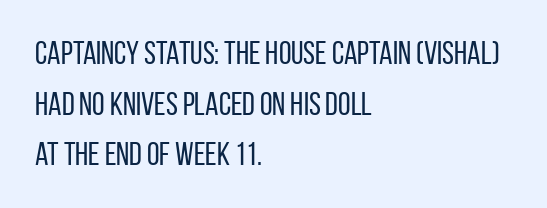
Q: Is the text bold? A: No.
Q: Is the text italic (slanted)? A: No, it is upright.
Q: Is the typeface a serif or a sans-serif typeface? A: Sans-serif.
Q: Is the text underlined? A: No.
Q: How is the paragraph aligned? A: Left-aligned.
Q: Is the spacing between letters normal or unusually wide? A: Normal.
Q: Is the spacing between lines tight, normal or loose? A: Normal.
Q: Width (condensed, normal, or wide)? A: Condensed.
Q: Stroke contrast? A: Low.
Q: x-height? A: Large.
Q: Monospaced? A: No.
